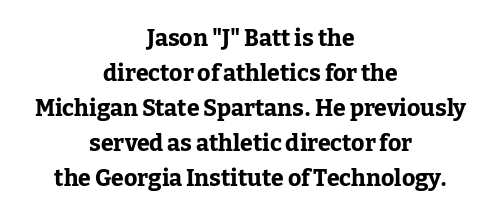
The image shows 23 px bold type, upright; set centered, normal line spacing (1.52x), normal letter spacing, not underlined.
